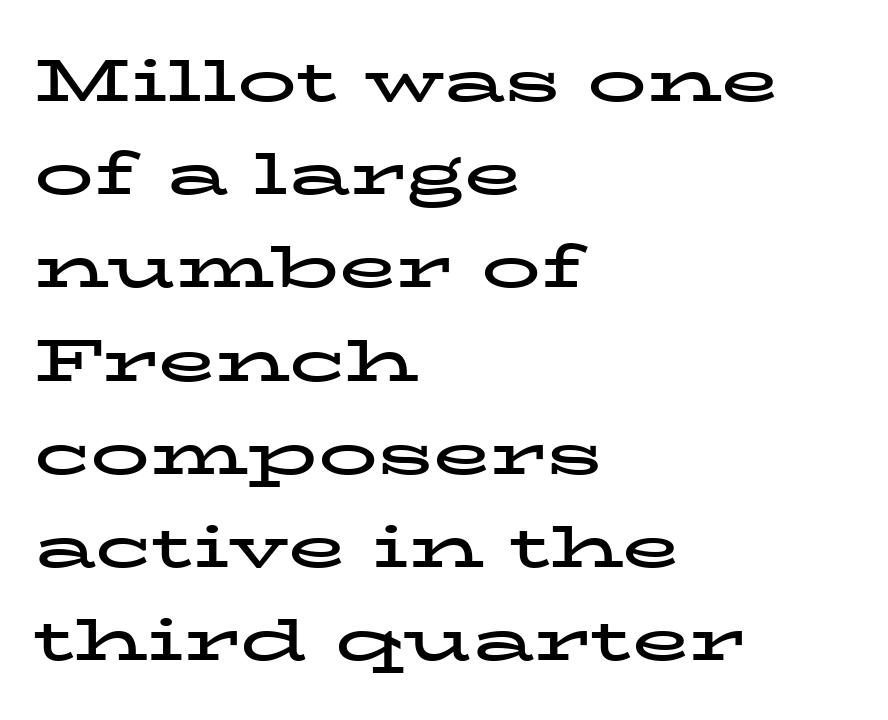
Q: Is the text bold? A: Yes.
Q: Is the text italic (slanted)? A: No, it is upright.
Q: Is the typeface a serif or a sans-serif typeface? A: Serif.
Q: Is the text underlined? A: No.
Q: How is the paragraph aligned? A: Left-aligned.
Q: Is the spacing between letters normal or unusually wide? A: Normal.
Q: Is the spacing between lines tight, normal or loose? A: Normal.
Q: Width (condensed, normal, or wide)? A: Wide.
Q: Stroke contrast? A: Low.
Q: x-height? A: Medium.
Q: Monospaced? A: No.
